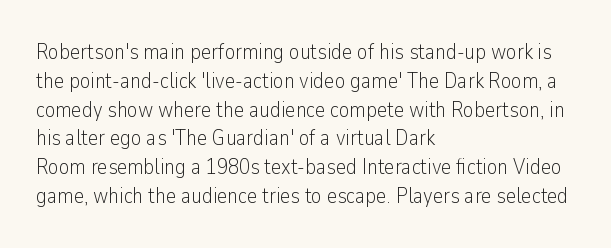
{"italic": "no", "bold": "no", "underline": "no", "align": "left", "line_spacing": "normal", "line_spacing_ratio": 1.31, "letter_spacing": "normal", "letter_spacing_em": 0.0, "glyph_px": 22}
